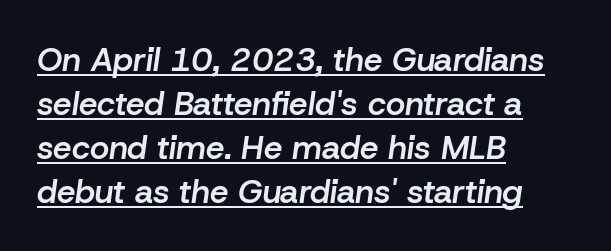
The image shows 33 px semibold type, italic (leaning right); set left-aligned, normal line spacing (1.33x), normal letter spacing, underlined; low stroke contrast and a medium x-height.
